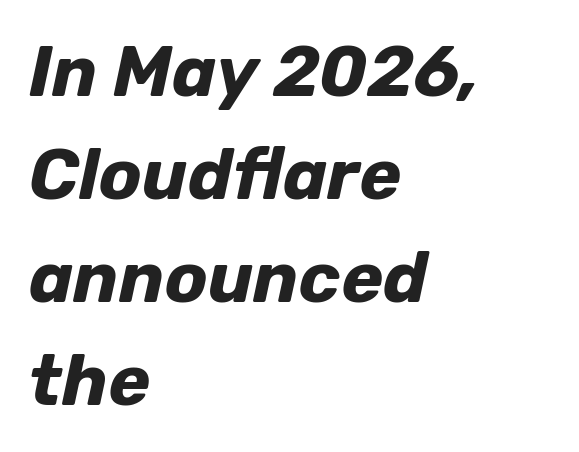
The image shows 71 px bold type, italic (leaning right); set left-aligned, normal line spacing (1.45x), normal letter spacing, not underlined; low stroke contrast and a medium x-height.
